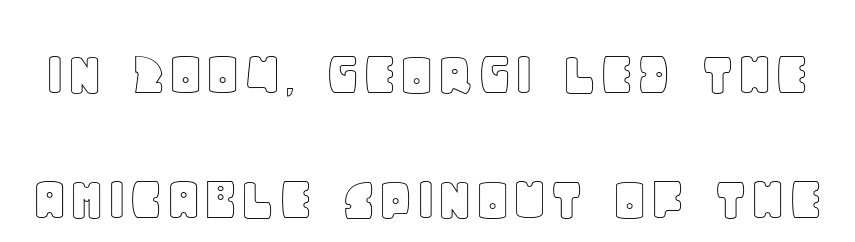
The image shows 65 px text type, upright; set loose line spacing (1.92x), normal letter spacing, not underlined; a large x-height.
